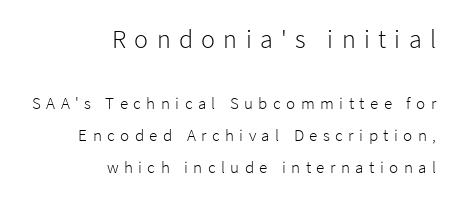
The image shows 26 px text type, upright; set right-aligned, line spacing 1.88x, unusually wide letter spacing (+0.32 em), not underlined; the first (top) block is 1.53x larger.
